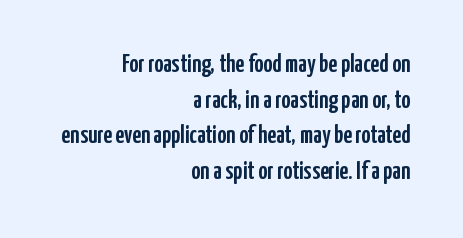
Q: Is the text italic (slanted)? A: No, it is upright.
Q: Is the text underlined? A: No.
Q: How is the paragraph aligned? A: Right-aligned.
Q: Is the spacing between letters normal or unusually wide? A: Normal.
Q: Is the spacing between lines tight, normal or loose? A: Normal.
